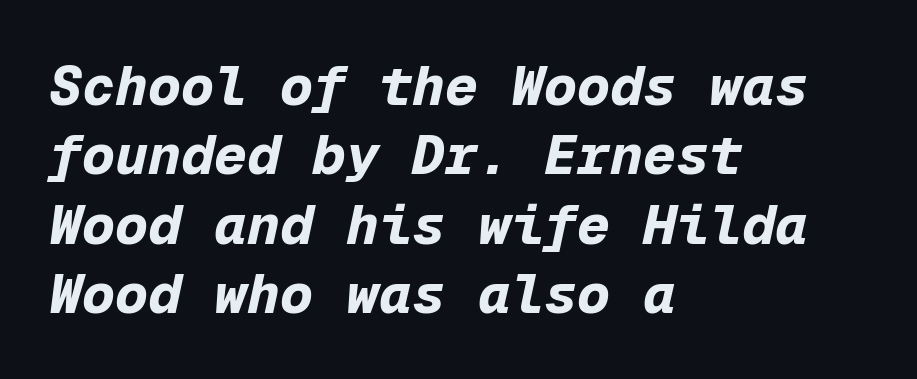
Interline gaps are of average width in this sample. Quick note: underline off. Spacing verdict: monospaced, one width for all characters. This sample uses plain, unmodified letter spacing. The font is running at its bold setting.
